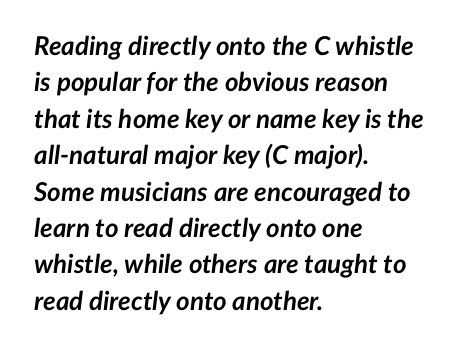
The image shows 26 px bold type, italic (leaning right); set left-aligned, normal line spacing (1.4x), normal letter spacing, not underlined.
